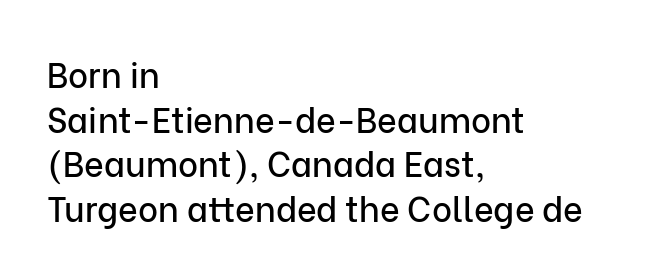
{"serif": "no", "italic": "no", "width": "normal", "stroke_contrast": "low", "x_height": "medium", "monospaced": "no", "underline": "no", "align": "left", "line_spacing": "normal", "line_spacing_ratio": 1.31, "letter_spacing": "normal", "letter_spacing_em": 0.0, "glyph_px": 34}
